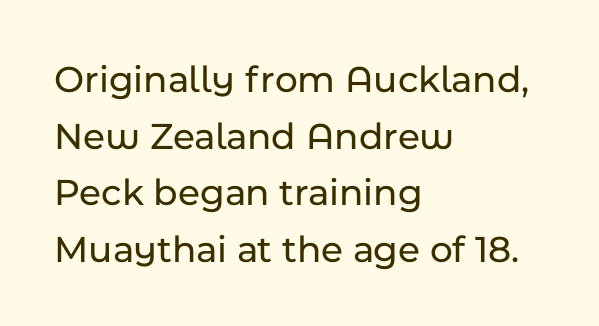
{"serif": "no", "italic": "no", "width": "normal", "stroke_contrast": "low", "x_height": "medium", "monospaced": "no", "underline": "no", "align": "left", "line_spacing": "normal", "line_spacing_ratio": 1.45, "letter_spacing": "normal", "letter_spacing_em": 0.0, "glyph_px": 39}
